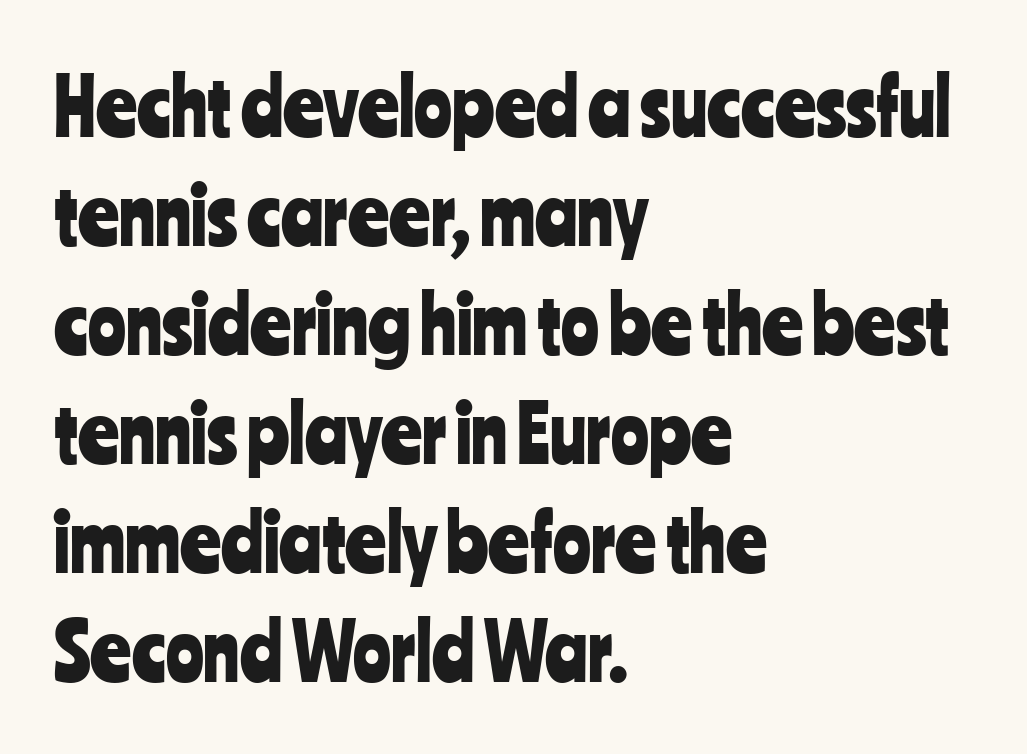
Regarding serifs, this sample does without them. These lines are rendered in a variable-pitch font. Look at the tracking — it's just the regular setting, nothing added. Where is the straight margin? On the left.
